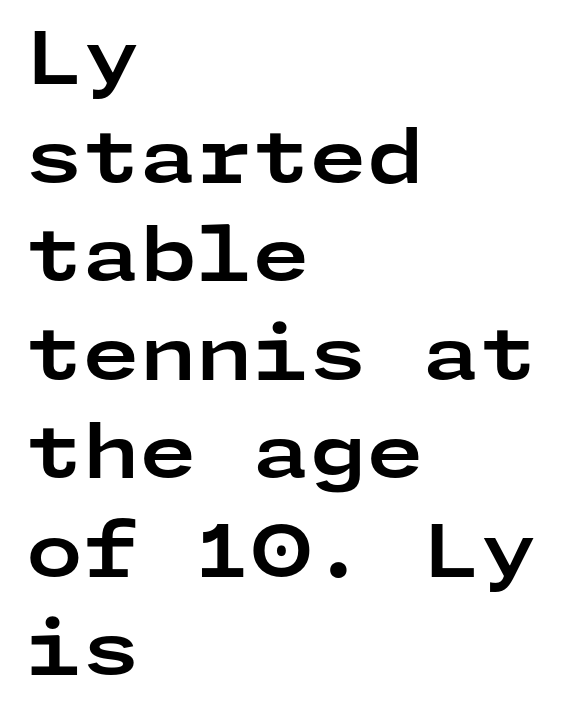
Line starts are locked; line ends wander. This rendering leaves character spacing at its baseline value. Compared with an ordinary text face, these strokes are far heavier — a full bold. Is this a sans? Yes — the strokes have no serifs.
